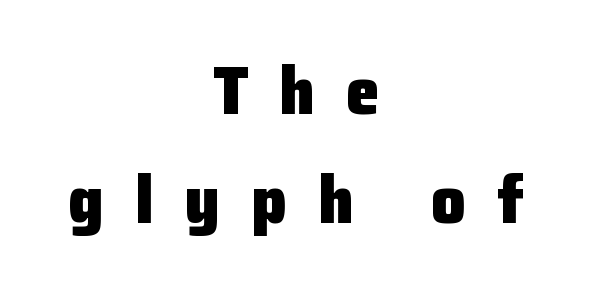
{"serif": "no", "italic": "no", "bold": "yes", "weight": "heavy", "width": "normal", "stroke_contrast": "low", "x_height": "medium", "monospaced": "no", "underline": "no", "align": "center", "line_spacing": "normal", "line_spacing_ratio": 1.6, "letter_spacing": "wide", "letter_spacing_em": 0.46, "glyph_px": 68}
